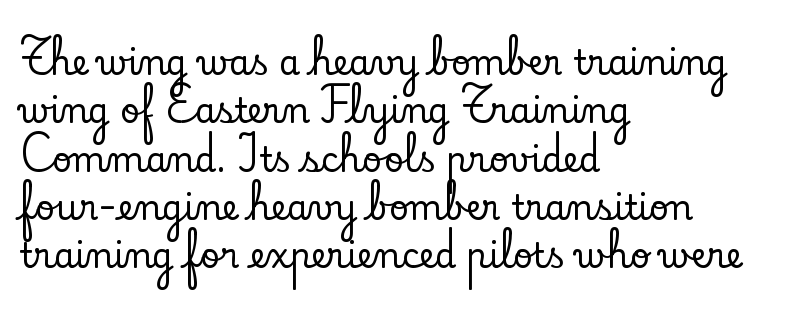
The font family rendered here belongs to the serif group. A roman cut, with each character standing at attention. The rendering keeps characters at their native spacing. These lines sit exactly where default settings would place them.
